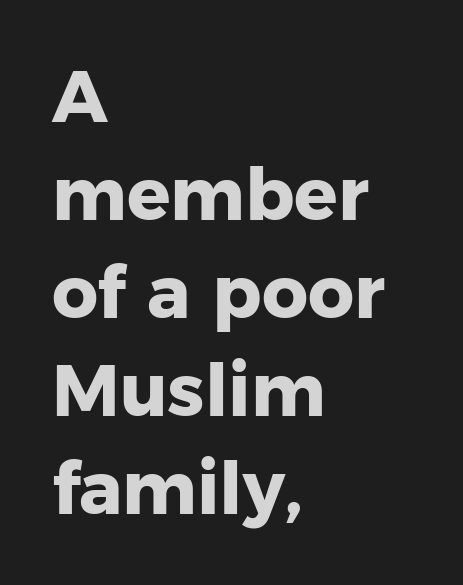
When letters stand straight like this, we call the style roman or upright. Varying glyph widths throughout — classic text-font behaviour. Strong, thick strokes mark this as bold type. Compared with a centered layout, this one pins lines to the left instead. The line texture is even and compact thanks to regular tracking.
